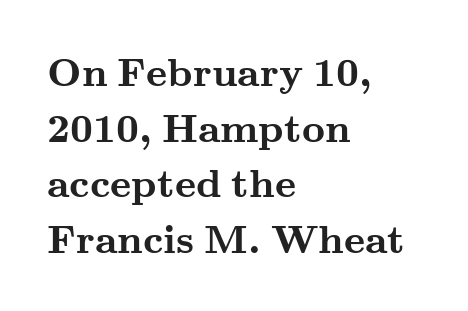
The image shows 40 px semibold, wide serif type, upright; set left-aligned, normal line spacing (1.39x), normal letter spacing, not underlined; medium stroke contrast and a small x-height.
